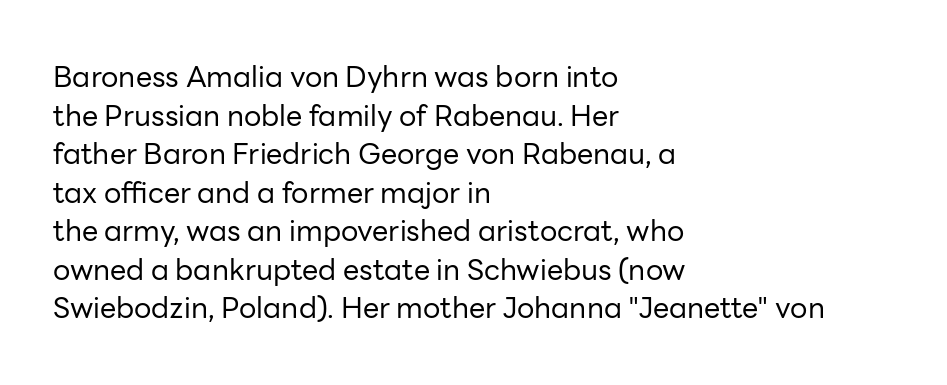
{"serif": "no", "italic": "no", "bold": "no", "weight": "regular", "width": "normal", "stroke_contrast": "low", "x_height": "medium", "monospaced": "no", "underline": "no", "align": "left", "line_spacing": "normal", "line_spacing_ratio": 1.33, "letter_spacing": "normal", "letter_spacing_em": 0.0, "glyph_px": 29}
